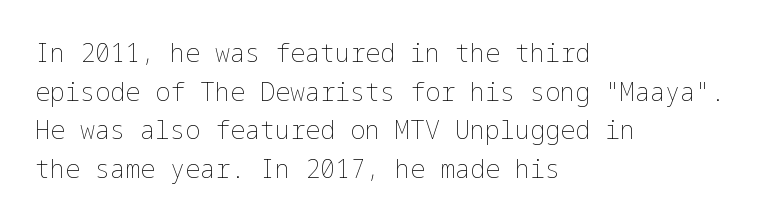
{"italic": "no", "bold": "no", "underline": "no", "align": "left", "line_spacing": "normal", "line_spacing_ratio": 1.55, "letter_spacing": "normal", "letter_spacing_em": 0.0, "glyph_px": 25}
